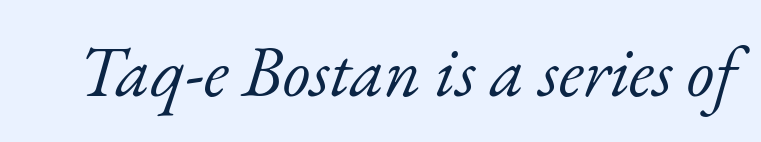
Q: Is the text bold? A: No.
Q: Is the text italic (slanted)? A: Yes, it leans right by about 17 degrees.
Q: Is the typeface a serif or a sans-serif typeface? A: Serif.
Q: Is the text underlined? A: No.
Q: Is the spacing between letters normal or unusually wide? A: Normal.
Q: Width (condensed, normal, or wide)? A: Normal.
Q: Stroke contrast? A: Low.
Q: x-height? A: Small.
Q: Monospaced? A: No.
